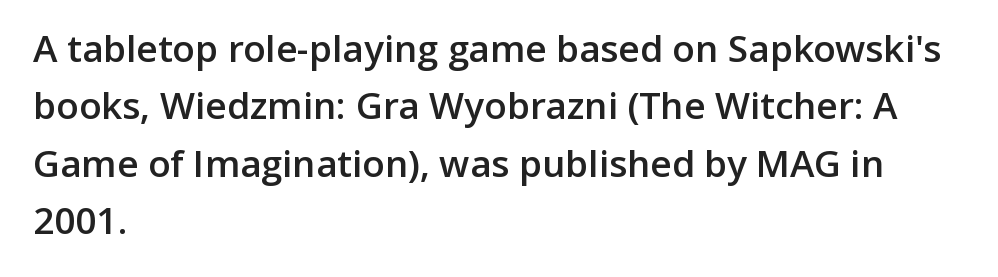
The image shows 37 px semibold sans-serif type, upright; set left-aligned, normal line spacing (1.55x), normal letter spacing, not underlined; low stroke contrast and a medium x-height.
